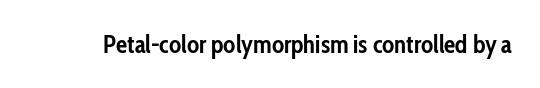
Q: Is the text bold? A: Yes.
Q: Is the text italic (slanted)? A: No, it is upright.
Q: Is the text underlined? A: No.
Q: Is the spacing between letters normal or unusually wide? A: Normal.
